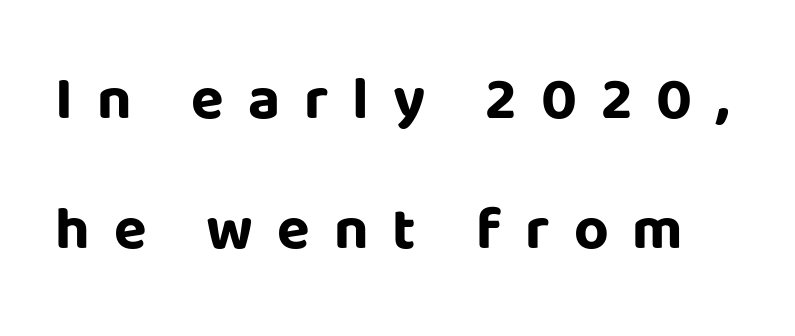
Do the characters align in a grid? No, the font is proportional. Is there any slant? The stems are plumb. Summary of vertical rhythm: relaxed, with wide interline spacing. Has an underline been added? It has not. This rendering employs a face without finishing strokes, i.e., a sans-serif.
